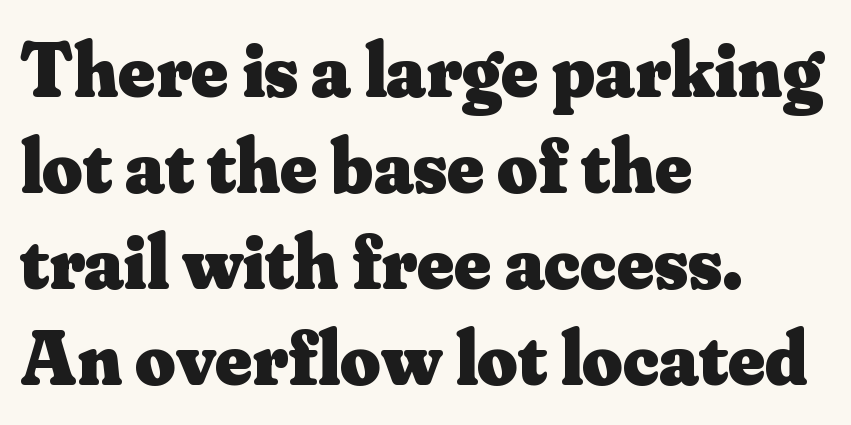
Q: Is the text bold? A: Yes.
Q: Is the text italic (slanted)? A: No, it is upright.
Q: Is the typeface a serif or a sans-serif typeface? A: Serif.
Q: Is the text underlined? A: No.
Q: How is the paragraph aligned? A: Left-aligned.
Q: Is the spacing between letters normal or unusually wide? A: Normal.
Q: Width (condensed, normal, or wide)? A: Normal.
Q: Stroke contrast? A: Medium.
Q: x-height? A: Small.
Q: Monospaced? A: No.
